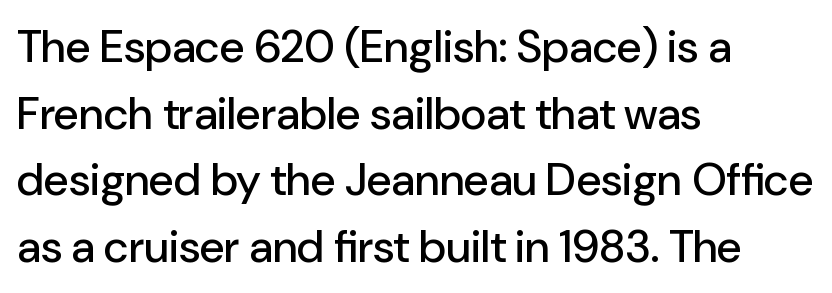
The image shows 45 px sans-serif type, upright; set left-aligned, normal line spacing (1.48x), normal letter spacing, not underlined; low stroke contrast and a medium x-height.
